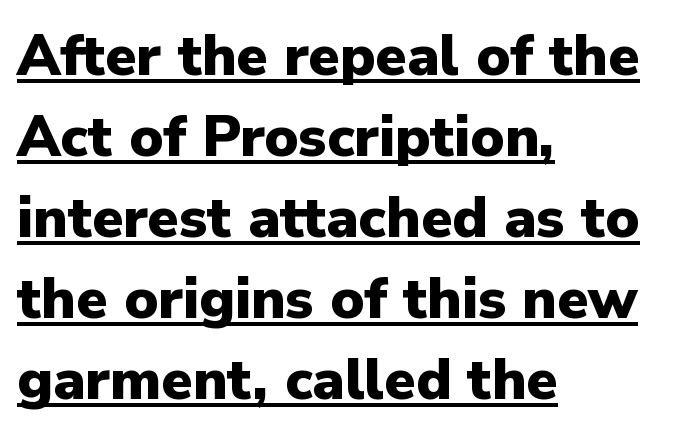
Q: Is the text bold? A: Yes.
Q: Is the text italic (slanted)? A: No, it is upright.
Q: Is the typeface a serif or a sans-serif typeface? A: Sans-serif.
Q: Is the text underlined? A: Yes.
Q: How is the paragraph aligned? A: Left-aligned.
Q: Is the spacing between letters normal or unusually wide? A: Normal.
Q: Is the spacing between lines tight, normal or loose? A: Normal.
Q: Width (condensed, normal, or wide)? A: Normal.
Q: Stroke contrast? A: Low.
Q: x-height? A: Medium.
Q: Monospaced? A: No.
